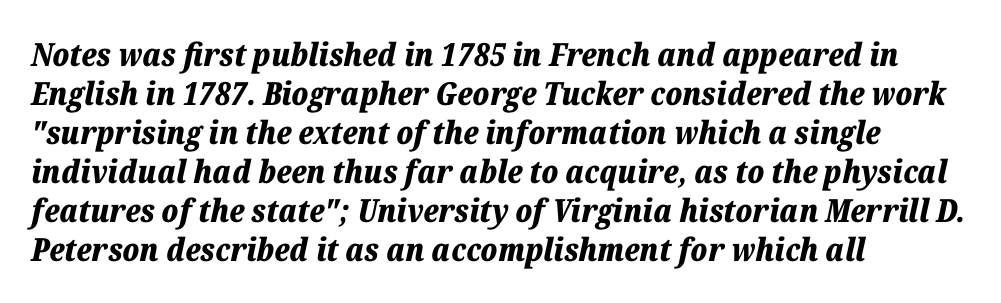
The ragged edge is on the right, which tells us the setting is flush left. Each letter keeps its own natural width here, so spacing adapts to shape. A dark, heavy texture on the line: the type is bold. This is oblique type, the kind used for emphasis or titles.
